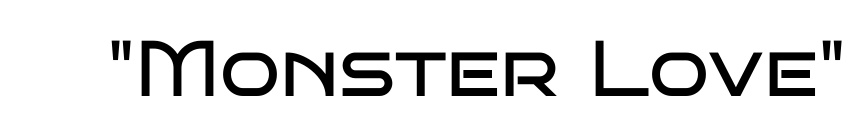
The image shows 79 px regular-weight, wide sans-serif type, upright; set normal letter spacing, not underlined; low stroke contrast and a large x-height.
